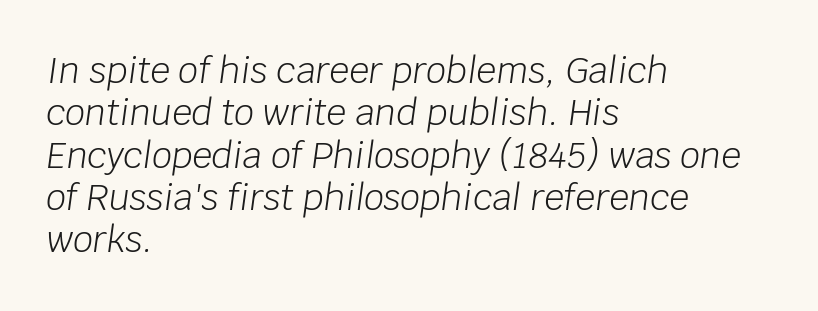
Glyph-to-glyph distance matches everyday printed text. The rendering uses natural spacing where letterforms have individual widths. These glyphs show unthickened strokes, regular width or finer. The paragraph shown leans on its left margin. Lines of text with bare space underneath.
